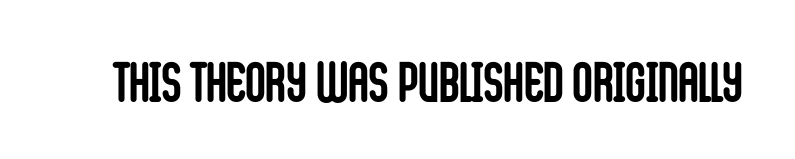
Stroke thickness is high; the sample reads as a true bold. Here the designer chose a conventional face with non-uniform glyph widths. Posture: vertical. This is sans-serif lettering, the kind often seen on screens and signage. The type is set solid horizontally, with unmodified tracking. Just letters on the line, the space beneath them empty.
